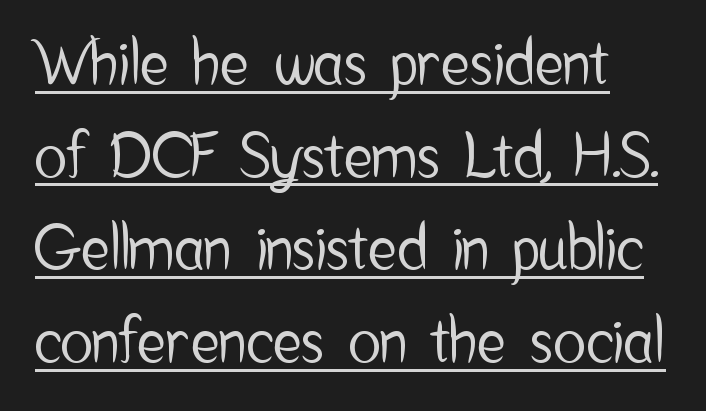
Regarding serifs, this sample does without them. The specimen includes a rule beneath the text block's lines. Here the designer chose a conventional face with non-uniform glyph widths. Compared with typical paragraphs, the rows here are spaced about the same. It's the straight-up-and-down kind of type. Tracking value appears to be zero — textbook default spacing.
